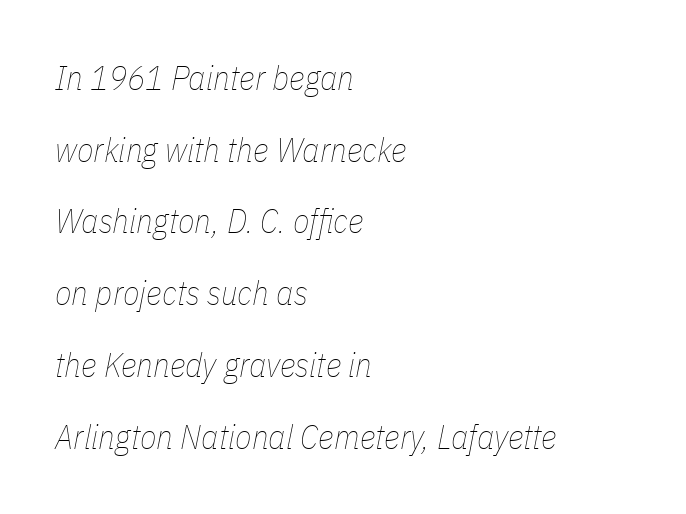
Q: Is the text bold? A: No.
Q: Is the text italic (slanted)? A: Yes, it leans right by about 11 degrees.
Q: Is the text underlined? A: No.
Q: How is the paragraph aligned? A: Left-aligned.
Q: Is the spacing between letters normal or unusually wide? A: Normal.
Q: Is the spacing between lines tight, normal or loose? A: Loose.
Q: Width (condensed, normal, or wide)? A: Condensed.
Q: Stroke contrast? A: Low.
Q: x-height? A: Medium.
Q: Monospaced? A: No.
